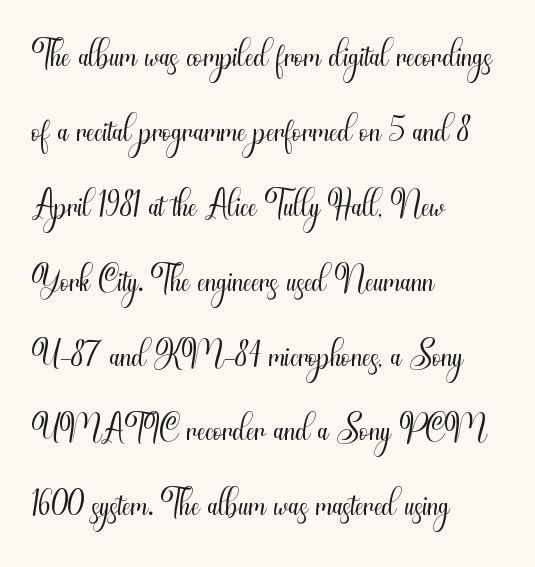
Q: Is the text bold? A: No.
Q: Is the text italic (slanted)? A: Yes.
Q: Is the typeface a serif or a sans-serif typeface? A: Sans-serif.
Q: Is the text underlined? A: No.
Q: How is the paragraph aligned? A: Left-aligned.
Q: Is the spacing between letters normal or unusually wide? A: Normal.
Q: Is the spacing between lines tight, normal or loose? A: Normal.
Q: Width (condensed, normal, or wide)? A: Condensed.
Q: Stroke contrast? A: Medium.
Q: x-height? A: Small.
Q: Monospaced? A: No.
